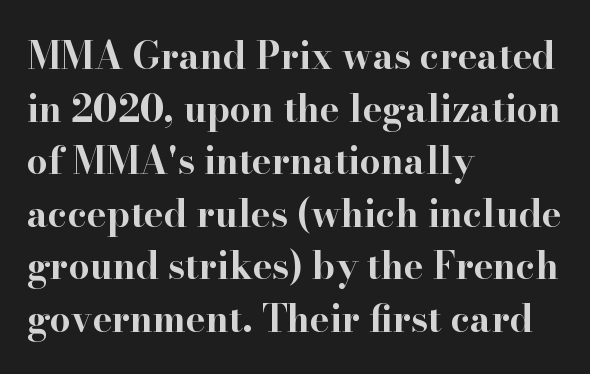
Emphasis by weight is at full strength: bold. Descenders hang freely into open space. Nobody touched the tracking dial on this one. Style check: upright.
